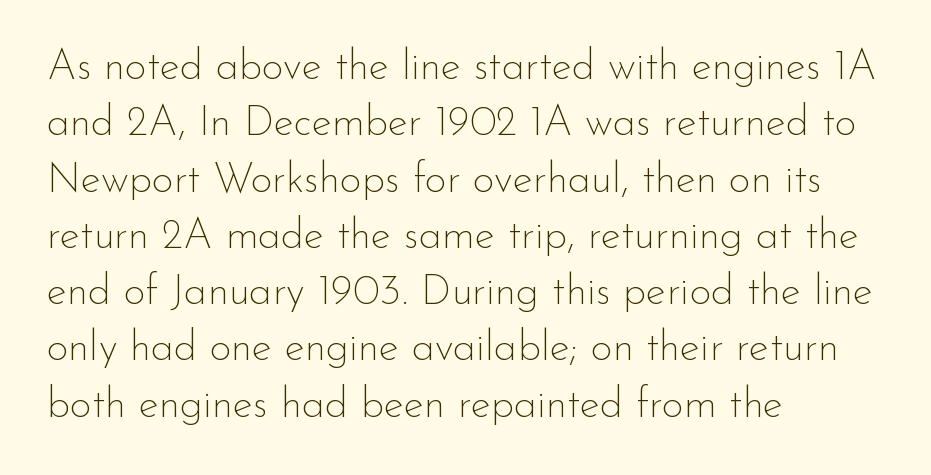
The passage shown is not bold in any degree. Regarding serifs, this sample does without them. Does the leading feel generous? No, just average. Compared with a centered layout, this one pins lines to the left instead.
